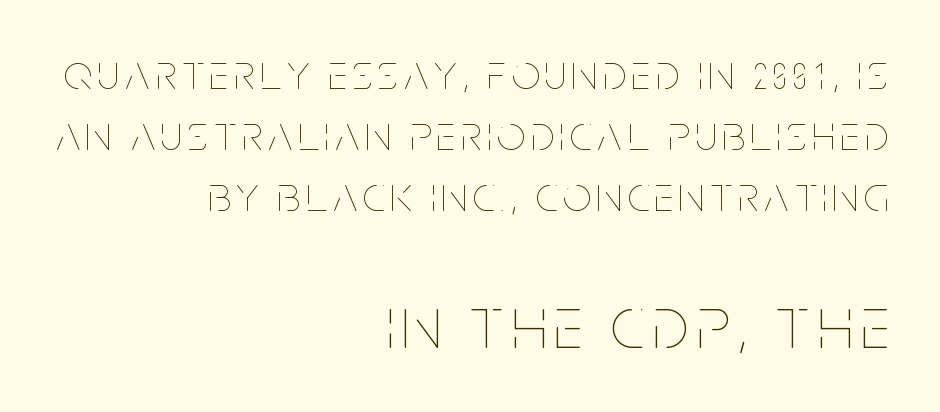
The image shows 74 px thin, condensed type, upright; set right-aligned, line spacing 1.24x, not underlined; the second (bottom) block is 1.51x larger; low stroke contrast and a large x-height.
